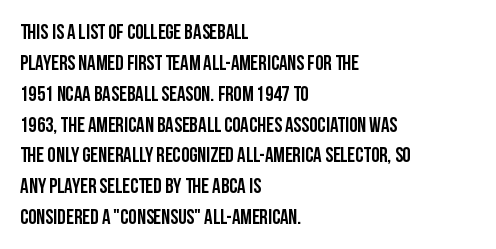
{"italic": "no", "underline": "no", "align": "left", "line_spacing": "normal", "line_spacing_ratio": 1.47, "letter_spacing": "normal", "letter_spacing_em": 0.0, "glyph_px": 21}
